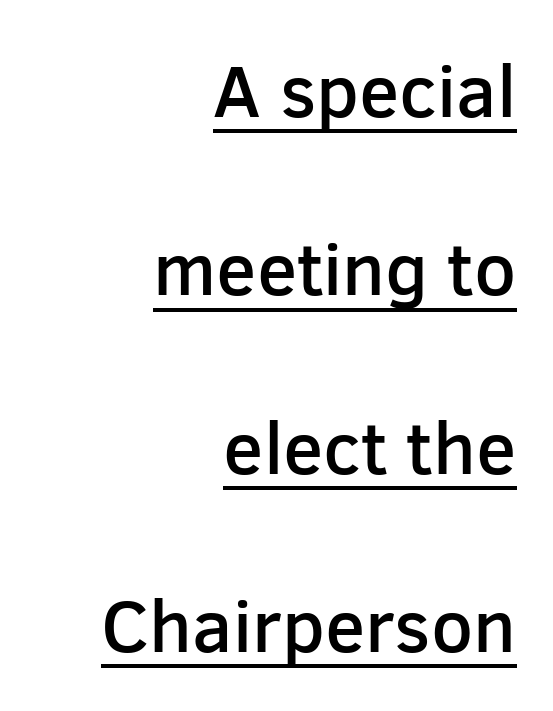
{"serif": "no", "italic": "no", "bold": "semi", "weight": "semibold", "width": "normal", "stroke_contrast": "low", "x_height": "medium", "monospaced": "no", "underline": "yes", "align": "right", "line_spacing": "loose", "line_spacing_ratio": 2.41, "letter_spacing": "normal", "letter_spacing_em": 0.0, "glyph_px": 74}
